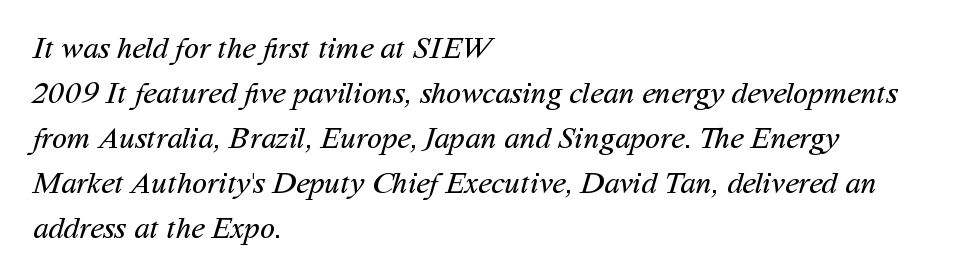
The image shows 31 px regular-weight sans-serif type; set left-aligned, normal line spacing (1.45x), normal letter spacing, not underlined; medium stroke contrast and a medium x-height.
